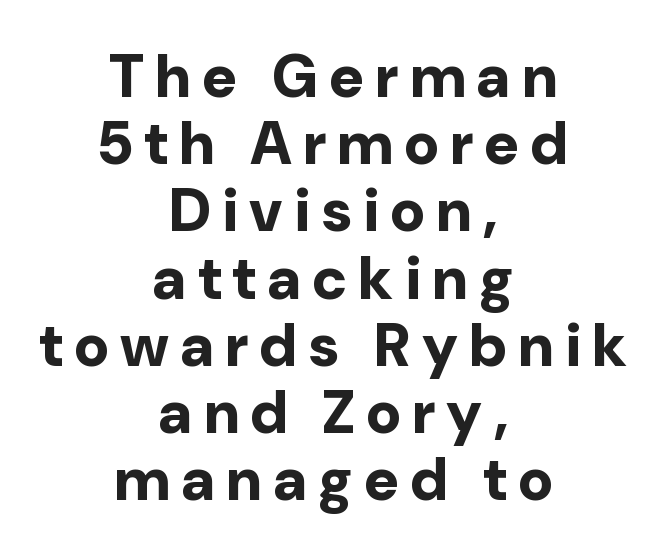
{"serif": "no", "italic": "no", "bold": "yes", "weight": "bold", "width": "normal", "stroke_contrast": "low", "x_height": "medium", "monospaced": "no", "underline": "no", "align": "center", "line_spacing": "tight", "line_spacing_ratio": 1.12, "glyph_px": 60}
